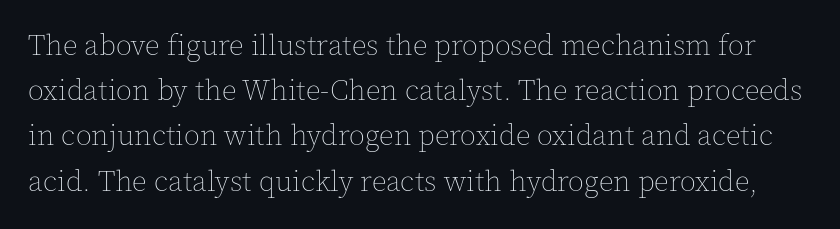
The image shows 29 px thin type, upright; set normal line spacing (1.56x), normal letter spacing, not underlined; a medium x-height.
